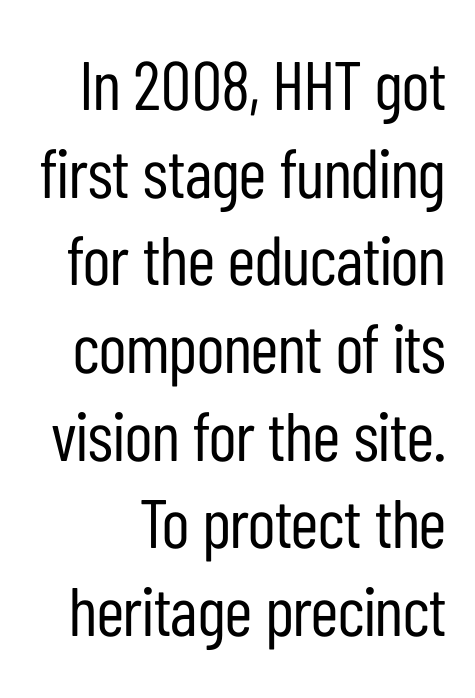
Q: Is the text bold? A: No.
Q: Is the text italic (slanted)? A: No, it is upright.
Q: Is the typeface a serif or a sans-serif typeface? A: Sans-serif.
Q: Is the text underlined? A: No.
Q: Is the spacing between letters normal or unusually wide? A: Normal.
Q: Is the spacing between lines tight, normal or loose? A: Normal.
Q: Width (condensed, normal, or wide)? A: Condensed.
Q: Stroke contrast? A: Low.
Q: x-height? A: Medium.
Q: Monospaced? A: No.
